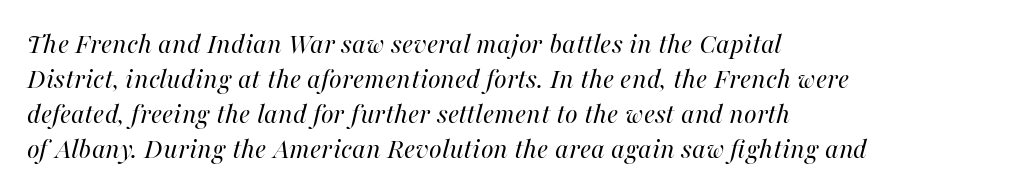
Nothing heavy about these letters — not bold at all. Just letters on the line, the space beneath them empty. You could not count columns in this text — the font is proportionally spaced. Nobody touched the tracking dial on this one.
